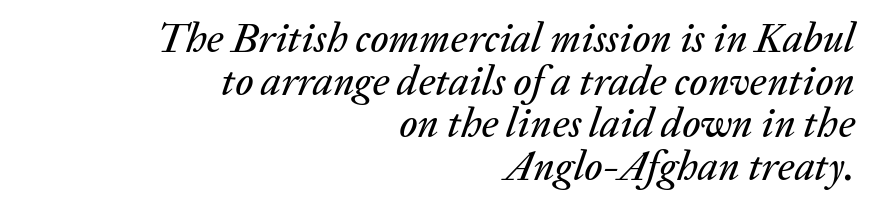
Q: Is the text italic (slanted)? A: Yes, it leans right by about 20 degrees.
Q: Is the text underlined? A: No.
Q: How is the paragraph aligned? A: Right-aligned.
Q: Is the spacing between letters normal or unusually wide? A: Normal.
Q: Is the spacing between lines tight, normal or loose? A: Tight.
Q: Width (condensed, normal, or wide)? A: Normal.
Q: Stroke contrast? A: Low.
Q: x-height? A: Medium.
Q: Monospaced? A: No.
